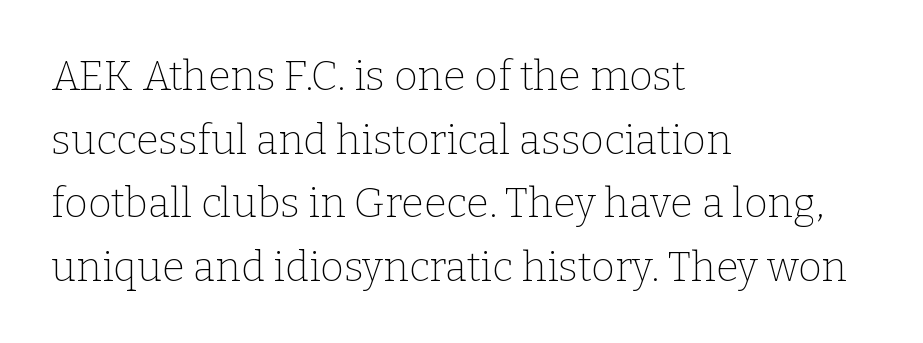
Observe the ordinary spacing: letters are neighbours, not strangers. You could not count columns in this text — the font is proportionally spaced. This rendering features lettering with no underline. The face looks like a standard text weight, possibly lighter. Leading matches the norm, producing a regular column.
